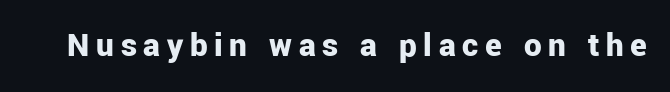
Q: Is the text bold? A: Yes.
Q: Is the text italic (slanted)? A: No, it is upright.
Q: Is the typeface a serif or a sans-serif typeface? A: Sans-serif.
Q: Is the text underlined? A: No.
Q: Width (condensed, normal, or wide)? A: Normal.
Q: Stroke contrast? A: Low.
Q: x-height? A: Medium.
Q: Monospaced? A: No.
